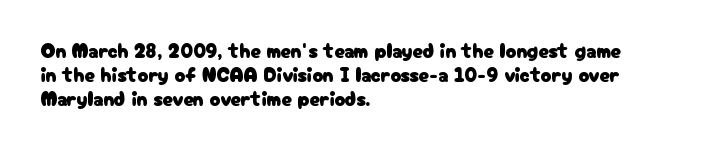
If you drew a line through each stem, it would be perfectly vertical. The line texture is even and compact thanks to regular tracking. Which margin do the lines hug? The left one — the right edge is uneven. Letters rest on an invisible, unmarked baseline.
